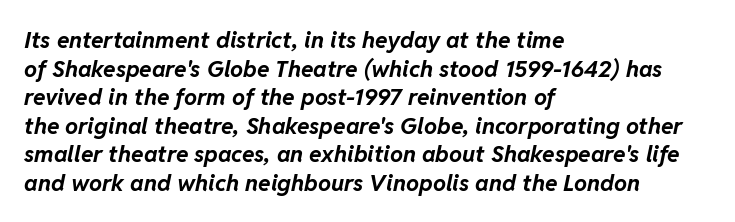
The image shows 23 px bold type, italic (leaning right); set left-aligned, line spacing 1.24x, normal letter spacing, not underlined.
